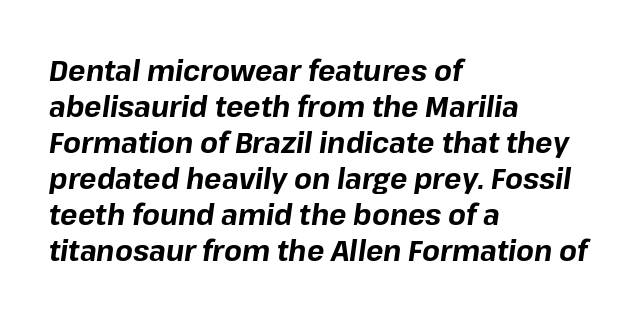
{"italic": "yes", "lean": "right", "slant_degrees": 8, "bold": "yes", "weight": "bold", "width": "normal", "stroke_contrast": "low", "x_height": "medium", "monospaced": "no", "underline": "no", "align": "left", "line_spacing_ratio": 1.24, "letter_spacing": "normal", "letter_spacing_em": 0.0, "glyph_px": 29}
